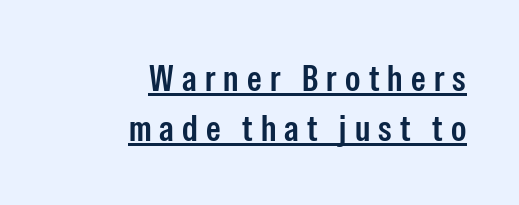
The typesetter has applied underlining to the passage shown. Varying glyph widths throughout — classic text-font behaviour. The typography opts for an upright posture over an oblique one. In terms of leading, this rendering sits right in the middle. Typographically, this falls in the sans-serif category. The passage is arranged like a letterhead date or caption credit — flush right.
